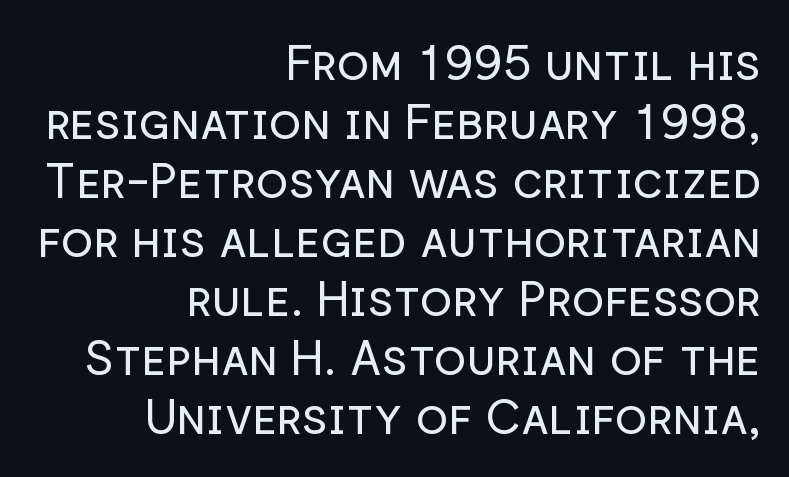
Compared with a flush-left layout, this one pins lines to the opposite, right side. Compared with a typical body face, this is equally light or lighter still. Classification — sans serif. These lines are rendered in a variable-pitch font. Caption: standard tracking, unaltered.
